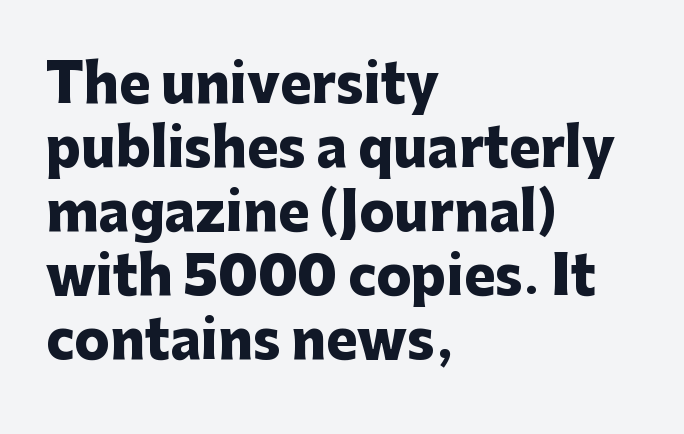
The image shows 52 px heavy sans-serif type, upright; set left-aligned, line spacing 1.23x, normal letter spacing, not underlined; low stroke contrast and a medium x-height.
